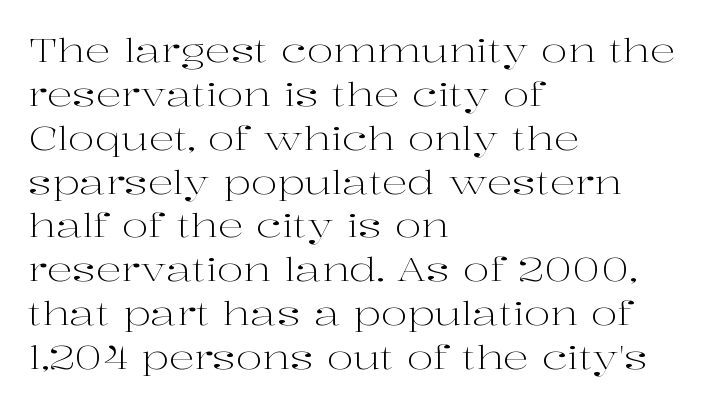
The image shows 32 px light, wide serif type, upright; set left-aligned, normal line spacing (1.37x), normal letter spacing, not underlined; high stroke contrast and a medium x-height.
